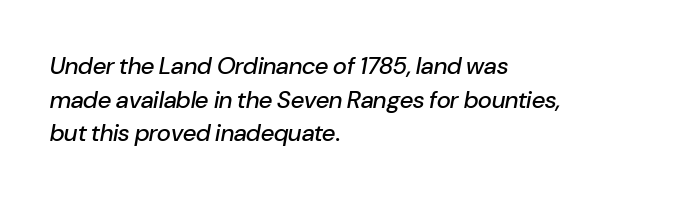
The image shows 24 px text type, italic (leaning right); set left-aligned, normal line spacing (1.4x), normal letter spacing, not underlined.
